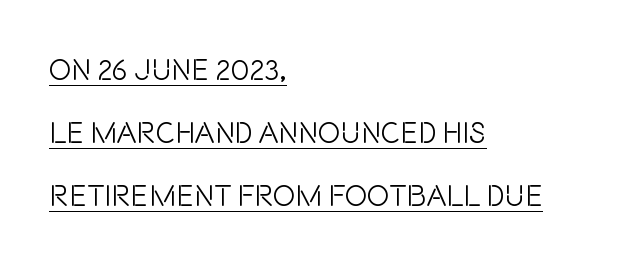
A typesetter would call this proportional, since set widths differ per character. This is not heavy type; no bold has been used. A rule runs beneath these lines of type. The horizontal fit of the characters is conventional and even. The typesetter chose a ragged-right arrangement here.
